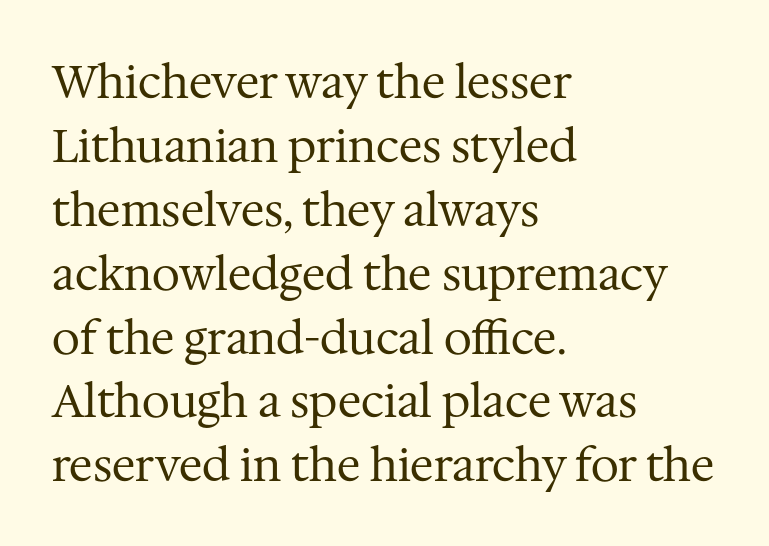
The image shows 45 px regular-weight serif type, upright; set left-aligned, normal line spacing (1.42x), normal letter spacing, not underlined; medium stroke contrast and a medium x-height.
